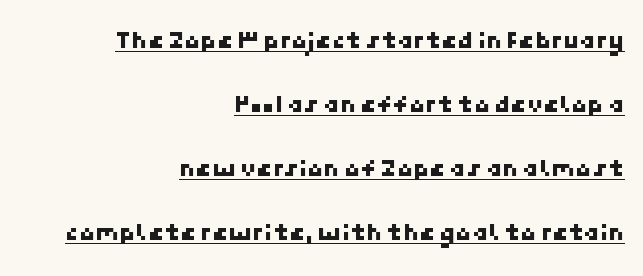
The designer dialed line spacing up above the default. In CSS terms this would be text-align: right. There is no visible air inserted between adjacent glyphs. Each line of the rendering has a horizontal stroke beneath the glyphs.
